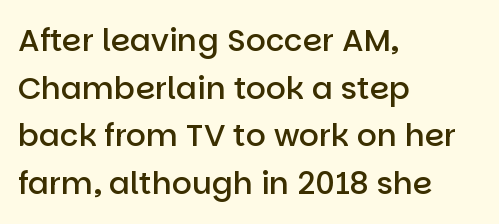
The image shows 31 px semibold sans-serif type, upright; set left-aligned, normal line spacing (1.54x), normal letter spacing, not underlined; low stroke contrast and a large x-height.
